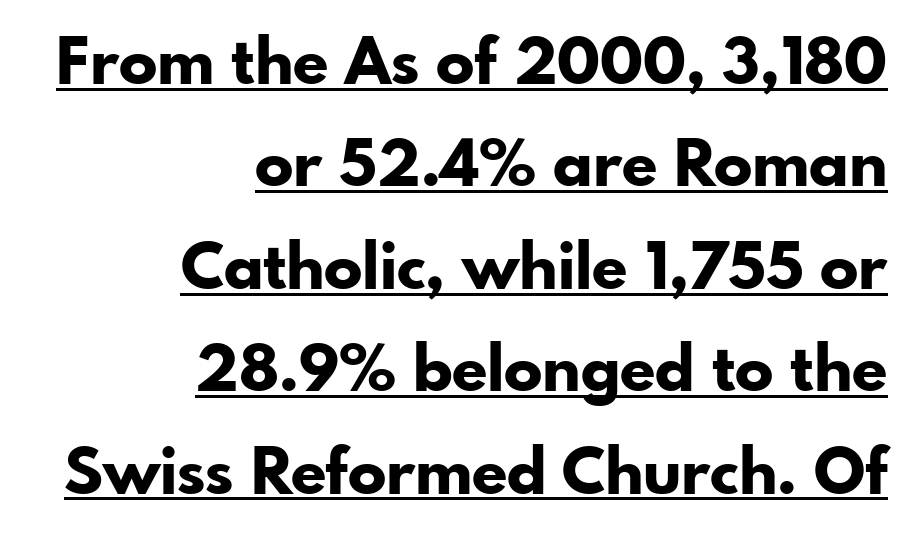
The image shows 64 px bold sans-serif type, upright; set right-aligned, normal line spacing (1.6x), normal letter spacing, underlined; low stroke contrast and a small x-height.
